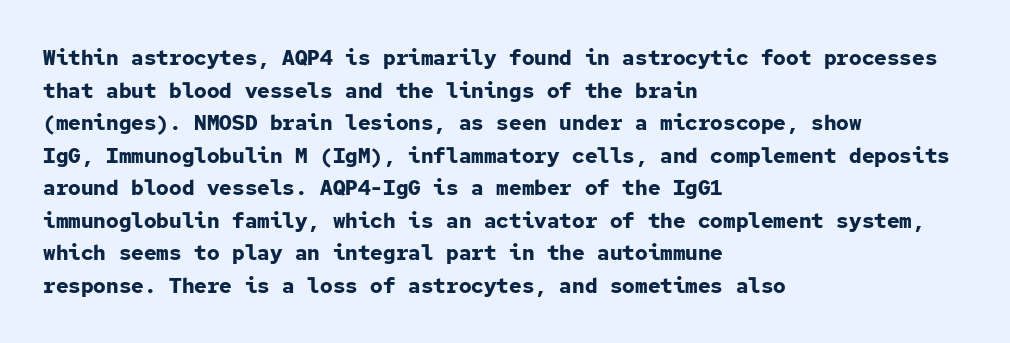
{"italic": "no", "bold": "yes", "underline": "no", "align": "left", "line_spacing": "normal", "line_spacing_ratio": 1.55, "letter_spacing": "normal", "letter_spacing_em": 0.0, "glyph_px": 21}
